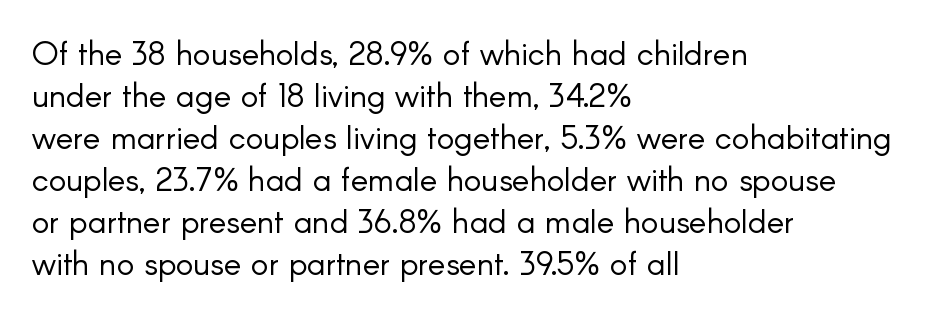
The image shows 33 px light sans-serif type, upright; set left-aligned, normal line spacing (1.27x), normal letter spacing, not underlined; low stroke contrast and a small x-height.
